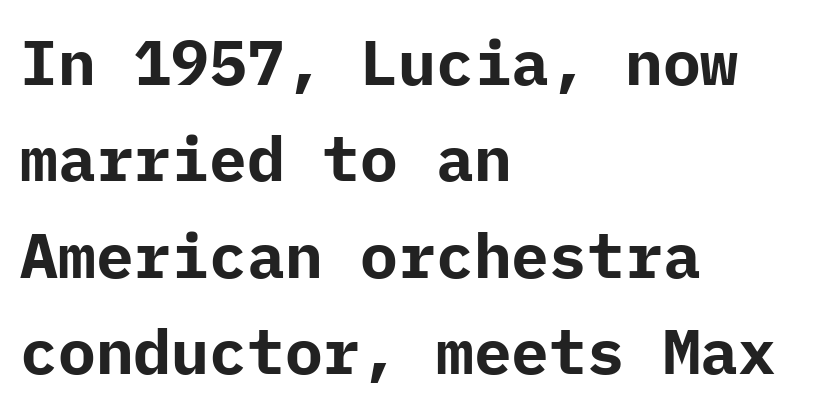
In terms of posture, this sample is upright. Descenders hang freely into open space. Each word holds together tightly as a unit, with standard inter-letter gaps. Vertically, the passage feels balanced, rows spaced as you'd expect.
